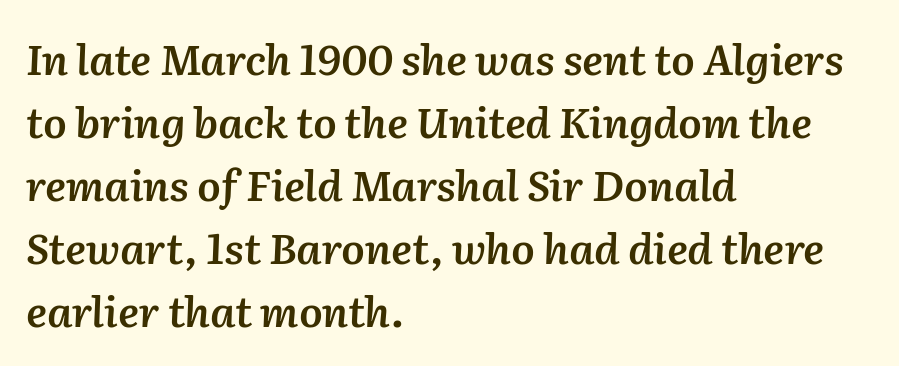
{"italic": "yes", "lean": "right", "slant_degrees": 2, "bold": "semi", "weight": "semibold", "width": "normal", "stroke_contrast": "medium", "x_height": "medium", "monospaced": "no", "underline": "no", "align": "left", "line_spacing": "normal", "line_spacing_ratio": 1.5, "letter_spacing": "normal", "letter_spacing_em": 0.0, "glyph_px": 42}
